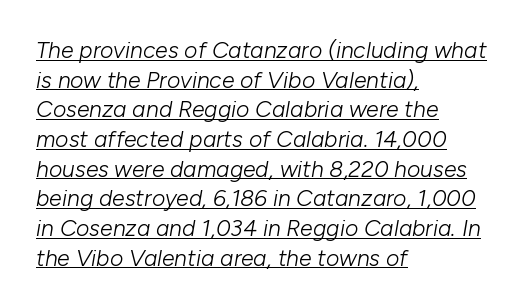
A typesetter would mark this as italic. This sample is left-justified, so line endings fall wherever the words run out. Inter-character spacing is left at the font's built-in metrics. Decoration check: the copy is underlined. Baseline-to-baseline distance is the conventional proportion of letter height. Weight: regular or lighter.
